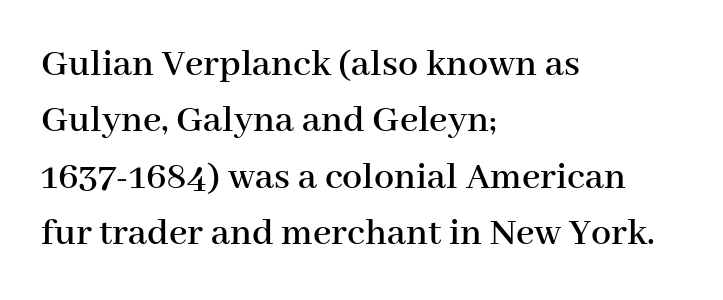
A typesetter would call this proportional, since set widths differ per character. Honestly, the letter spacing is just normal — you wouldn't notice it. Unlike a clean sans, this face finishes its strokes with serifs. Line spacing here is normal.
